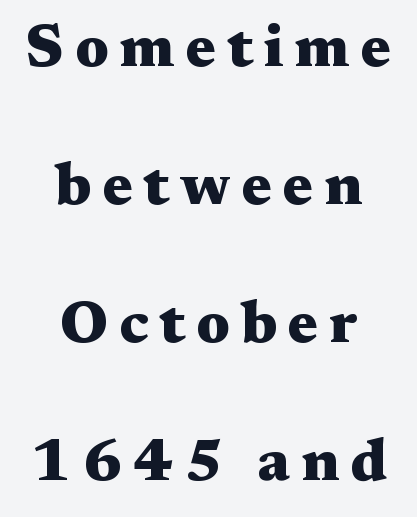
{"serif": "yes", "italic": "no", "bold": "yes", "weight": "heavy", "width": "wide", "stroke_contrast": "medium", "x_height": "medium", "monospaced": "no", "underline": "no", "align": "center", "line_spacing": "loose", "line_spacing_ratio": 2.3, "glyph_px": 60}
